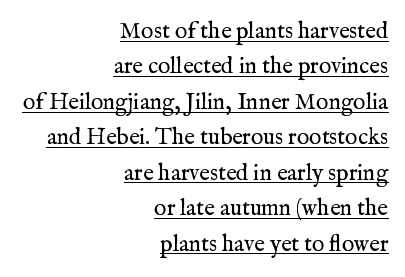
The image shows 23 px text type, upright; set right-aligned, normal line spacing (1.54x), normal letter spacing, underlined.
